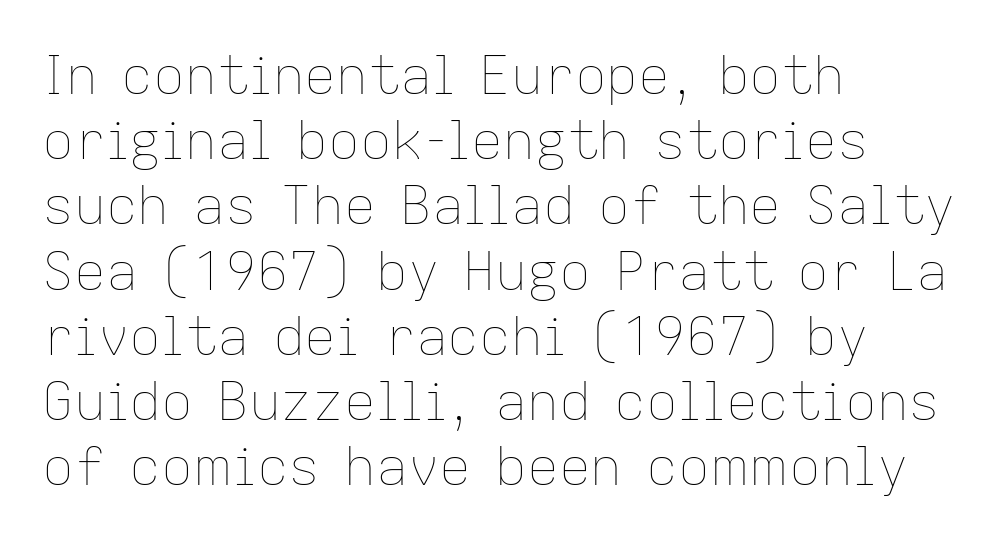
{"italic": "no", "bold": "no", "weight": "thin", "width": "normal", "stroke_contrast": "low", "x_height": "medium", "monospaced": "no", "underline": "no", "align": "left", "line_spacing_ratio": 1.23, "letter_spacing": "normal", "letter_spacing_em": 0.0, "glyph_px": 53}
